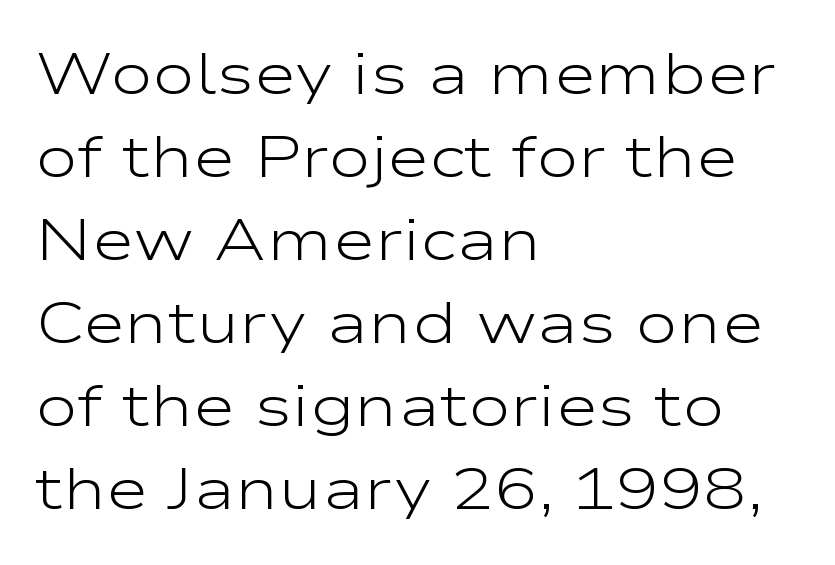
Q: Is the text bold? A: No.
Q: Is the text italic (slanted)? A: No, it is upright.
Q: Is the typeface a serif or a sans-serif typeface? A: Sans-serif.
Q: Is the text underlined? A: No.
Q: How is the paragraph aligned? A: Left-aligned.
Q: Is the spacing between letters normal or unusually wide? A: Normal.
Q: Is the spacing between lines tight, normal or loose? A: Normal.
Q: Width (condensed, normal, or wide)? A: Wide.
Q: Stroke contrast? A: Low.
Q: x-height? A: Medium.
Q: Monospaced? A: No.
